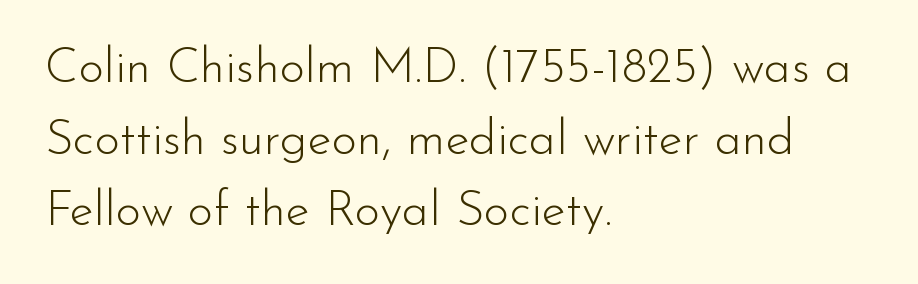
{"serif": "no", "italic": "no", "bold": "no", "weight": "light", "width": "normal", "stroke_contrast": "low", "x_height": "small", "monospaced": "no", "underline": "no", "align": "left", "line_spacing": "normal", "line_spacing_ratio": 1.46, "letter_spacing": "normal", "letter_spacing_em": 0.0, "glyph_px": 49}
